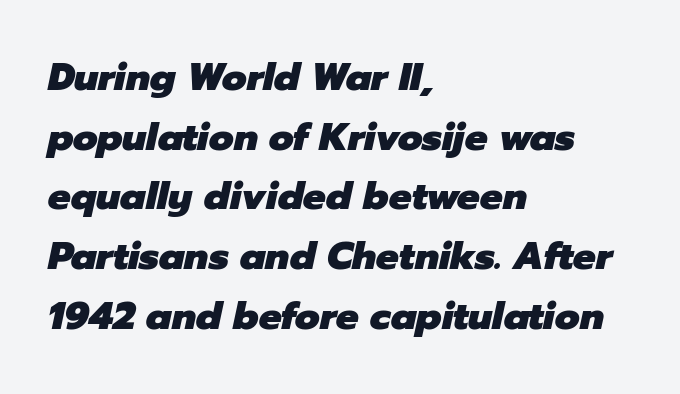
Lines of text with bare space underneath. The letters advance in unequal steps, a hallmark of proportional type. A typesetter would mark this as italic. Tracking here is standard; glyphs follow each other at the usual distance. Weight: bold.
